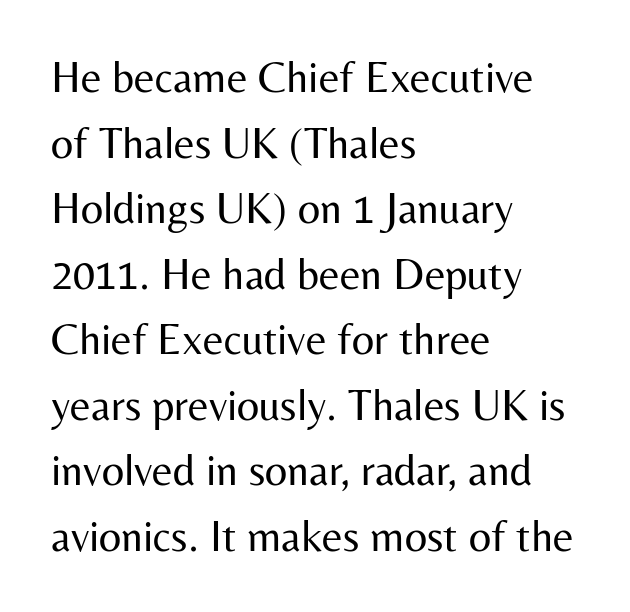
{"serif": "no", "italic": "no", "bold": "no", "weight": "regular", "width": "normal", "stroke_contrast": "medium", "x_height": "medium", "monospaced": "no", "underline": "no", "align": "left", "line_spacing": "normal", "line_spacing_ratio": 1.49, "letter_spacing": "normal", "letter_spacing_em": 0.0, "glyph_px": 44}
